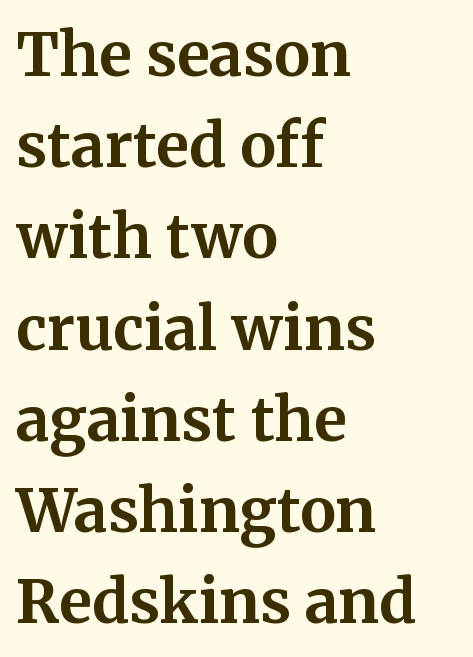
{"serif": "yes", "italic": "no", "bold": "yes", "weight": "bold", "width": "normal", "stroke_contrast": "medium", "x_height": "medium", "monospaced": "no", "underline": "no", "align": "left", "line_spacing": "normal", "line_spacing_ratio": 1.52, "letter_spacing": "normal", "letter_spacing_em": 0.0, "glyph_px": 60}
